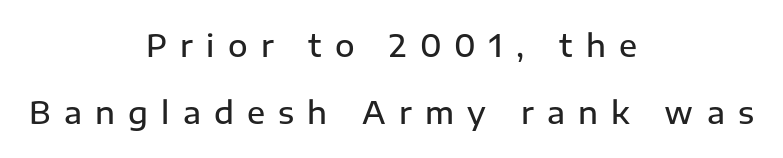
Is the letter spacing exaggerated? Yes — the characters are pushed far apart. Quick note: interline space is abundant. This sample has the flowing, uneven cadence of proportional lettering. Each glyph is drawn with semibold strokes, heavier than normal yet not fully bold. Serif or sans? Sans — the stroke terminals are bare. Which margin do the lines hug? Neither — every line sits in the middle.
